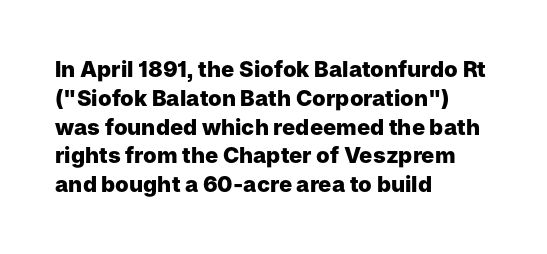
{"italic": "no", "bold": "yes", "underline": "no", "align": "left", "line_spacing": "normal", "line_spacing_ratio": 1.31, "letter_spacing": "normal", "letter_spacing_em": 0.0, "glyph_px": 22}
